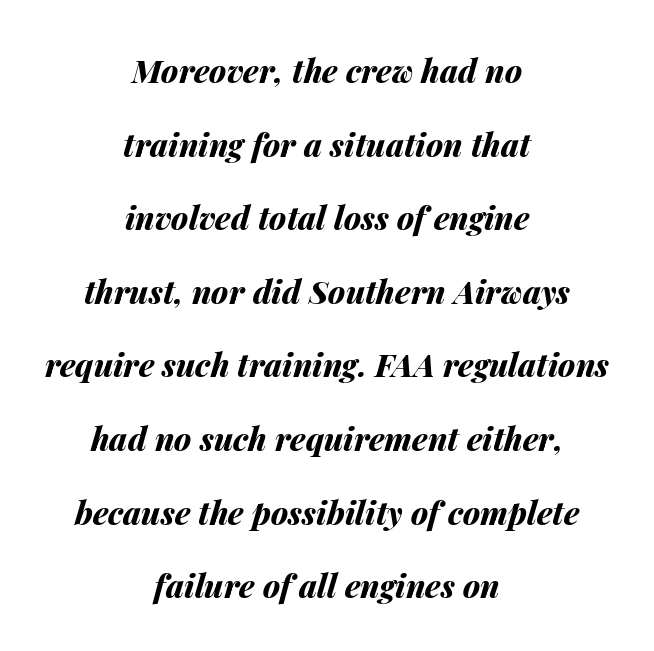
{"italic": "yes", "lean": "right", "slant_degrees": 14, "bold": "yes", "weight": "bold", "width": "normal", "stroke_contrast": "medium", "x_height": "medium", "monospaced": "no", "underline": "no", "align": "center", "line_spacing": "loose", "line_spacing_ratio": 2.3, "letter_spacing": "normal", "letter_spacing_em": 0.0, "glyph_px": 32}
